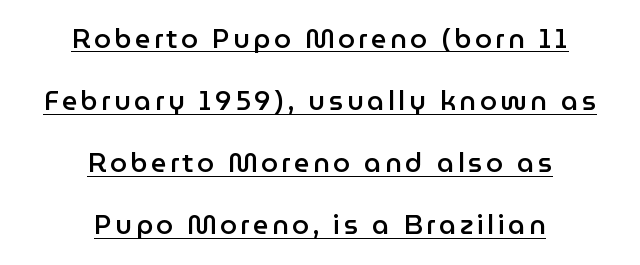
Q: Is the text bold? A: Semi-bold.
Q: Is the text italic (slanted)? A: No, it is upright.
Q: Is the text underlined? A: Yes.
Q: How is the paragraph aligned? A: Centered.
Q: Is the spacing between lines tight, normal or loose? A: Loose.
